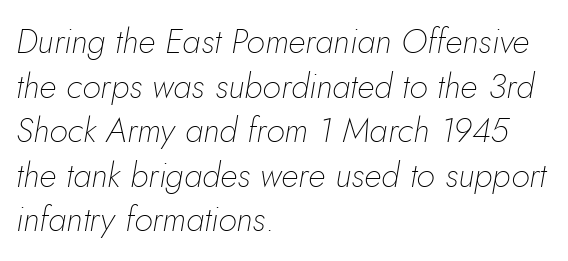
Q: Is the text bold? A: No.
Q: Is the text italic (slanted)? A: Yes, it leans right by about 5 degrees.
Q: Is the text underlined? A: No.
Q: How is the paragraph aligned? A: Left-aligned.
Q: Is the spacing between letters normal or unusually wide? A: Normal.
Q: Is the spacing between lines tight, normal or loose? A: Normal.
Q: Width (condensed, normal, or wide)? A: Normal.
Q: Stroke contrast? A: Low.
Q: x-height? A: Small.
Q: Monospaced? A: No.
